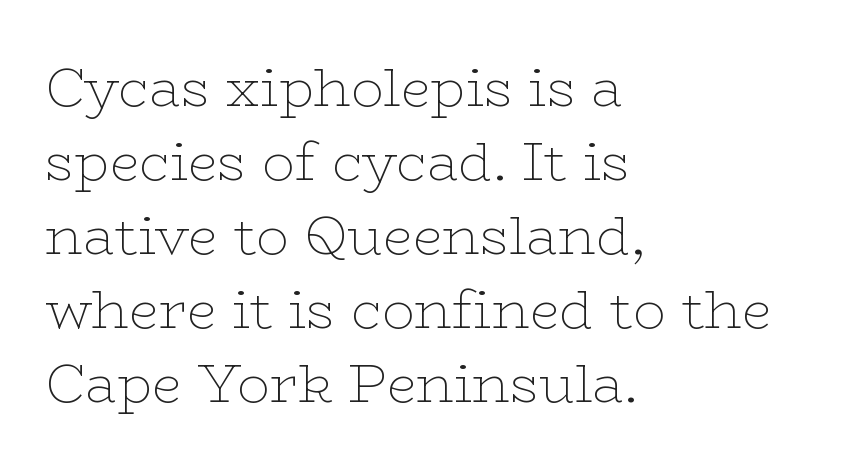
You could call the tracking neutral — neither tight nor loose. A quiet, ordinary-to-light weight characterises the typeface. The setting favours the left margin, as ordinary paragraphs usually do. The axis of the letterforms is exactly vertical. Regarding leading, the lines here are spaced in the standard way. The face used here is proportionally spaced, like ordinary book or web type.
